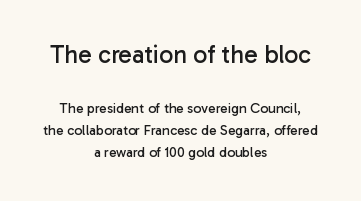
Q: Is the text bold? A: No.
Q: Is the text italic (slanted)? A: No, it is upright.
Q: Is the text underlined? A: No.
Q: How is the paragraph aligned? A: Centered.
Q: Is the spacing between letters normal or unusually wide? A: Normal.
Q: Is the spacing between lines tight, normal or loose? A: Normal.
Q: Which block of text is set in a larger size, the first (top) or the second (bottom)? A: The first (top) one.
